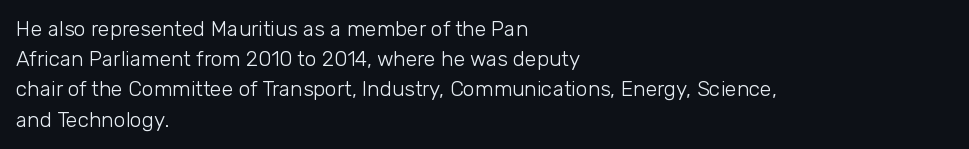
Q: Is the text bold? A: No.
Q: Is the text italic (slanted)? A: No, it is upright.
Q: Is the text underlined? A: No.
Q: How is the paragraph aligned? A: Left-aligned.
Q: Is the spacing between letters normal or unusually wide? A: Normal.
Q: Is the spacing between lines tight, normal or loose? A: Normal.
